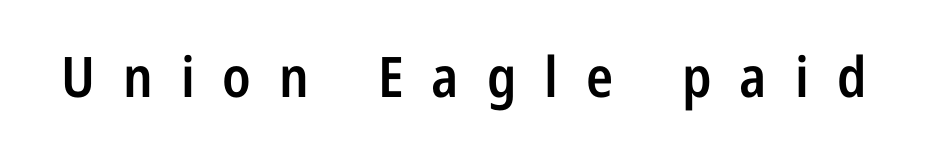
The image shows 56 px semibold, condensed sans-serif type, upright; set unusually wide letter spacing (+0.5 em), not underlined; low stroke contrast and a medium x-height.
